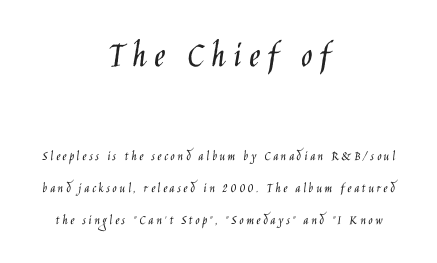
{"serif": "no", "bold": "no", "weight": "light", "width": "condensed", "stroke_contrast": "low", "x_height": "large", "monospaced": "no", "underline": "no", "align": "center", "line_spacing": "loose", "line_spacing_ratio": 2.26, "larger_block": "first", "size_ratio": 2.71, "glyph_px": 38}
